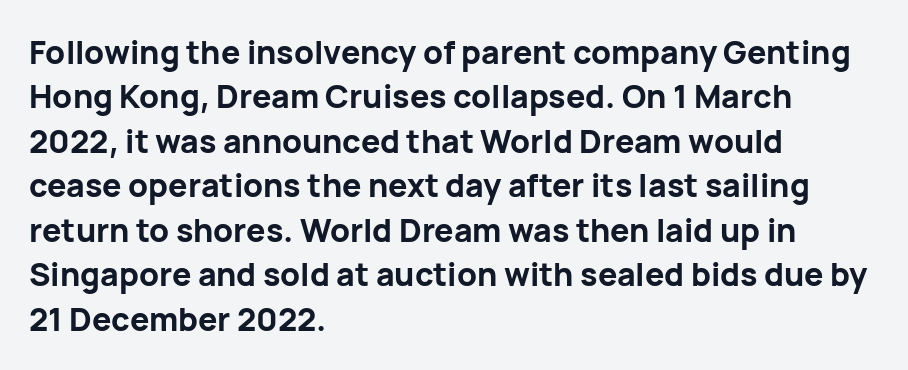
The image shows 32 px bold sans-serif type, upright; set left-aligned, normal line spacing (1.39x), normal letter spacing, not underlined; low stroke contrast and a medium x-height.
